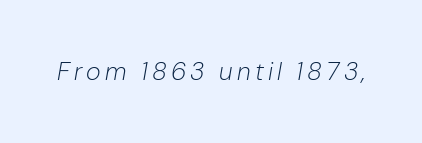
The passage shown leans; its letterforms are oblique. Honestly, there is no underline to notice here at all. Each stroke keeps to a modest, everyday thickness or less.
